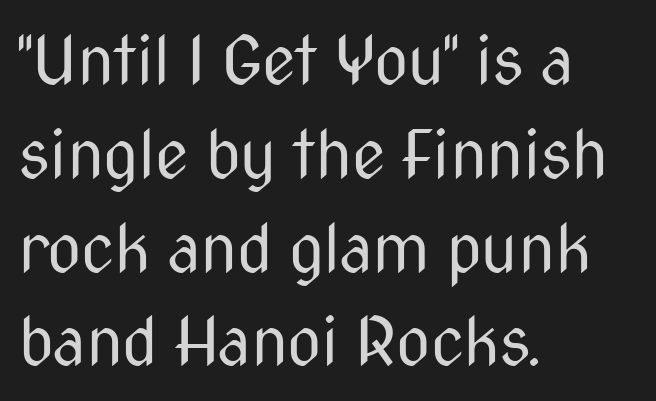
The image shows 67 px regular-weight, condensed sans-serif type, upright; set left-aligned, normal line spacing (1.4x), normal letter spacing, not underlined; medium stroke contrast and a medium x-height.
